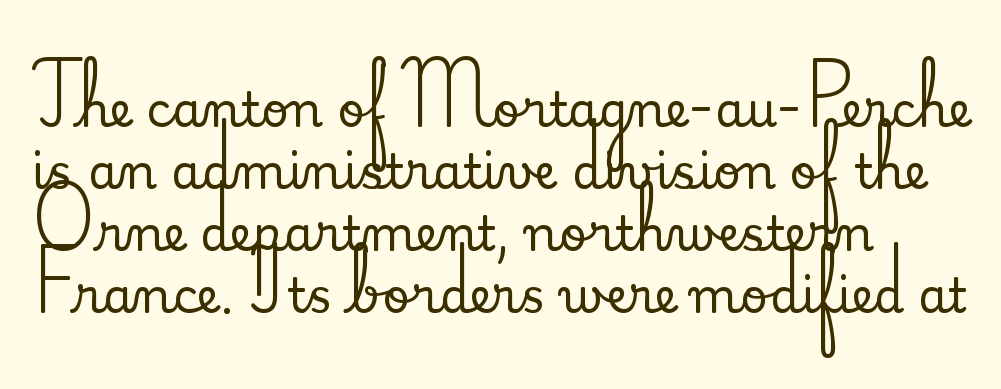
{"serif": "yes", "italic": "no", "width": "normal", "stroke_contrast": "medium", "x_height": "small", "monospaced": "no", "underline": "no", "align": "left", "line_spacing": "normal", "line_spacing_ratio": 1.29, "letter_spacing": "normal", "letter_spacing_em": 0.0, "glyph_px": 48}
